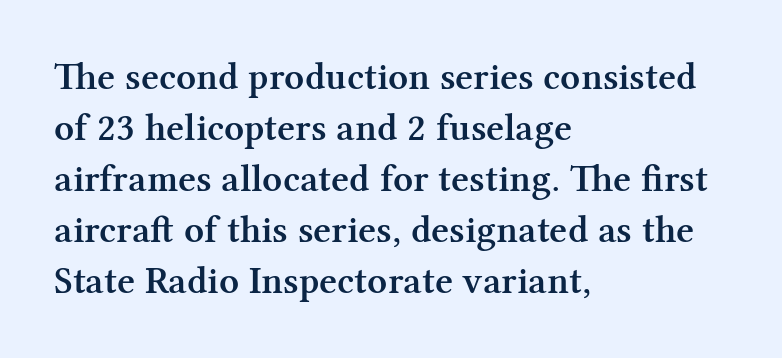
Q: Is the text bold? A: Semi-bold.
Q: Is the text italic (slanted)? A: No, it is upright.
Q: Is the typeface a serif or a sans-serif typeface? A: Serif.
Q: Is the text underlined? A: No.
Q: How is the paragraph aligned? A: Left-aligned.
Q: Is the spacing between letters normal or unusually wide? A: Normal.
Q: Is the spacing between lines tight, normal or loose? A: Normal.
Q: Width (condensed, normal, or wide)? A: Normal.
Q: Stroke contrast? A: Medium.
Q: x-height? A: Medium.
Q: Monospaced? A: No.
